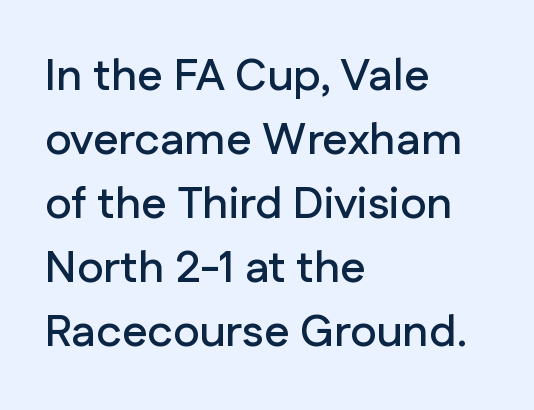
The image shows 45 px sans-serif type, upright; set left-aligned, normal line spacing (1.42x), normal letter spacing, not underlined; low stroke contrast and a medium x-height.
